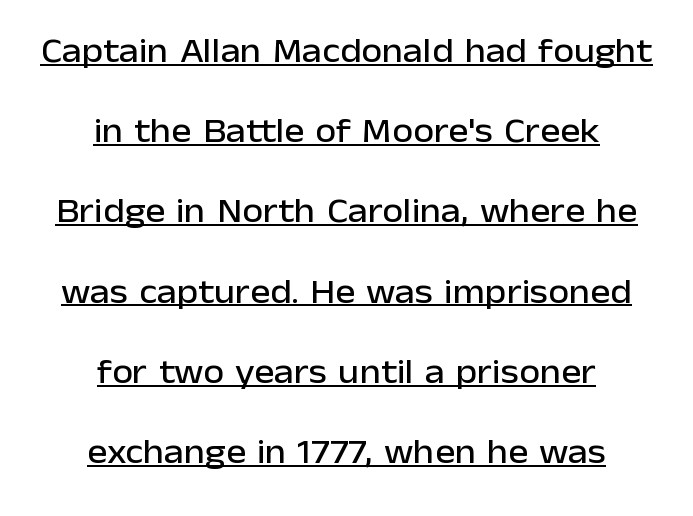
The image shows 34 px sans-serif type, upright; set centered, loose line spacing (2.36x), normal letter spacing, underlined; low stroke contrast and a medium x-height.
